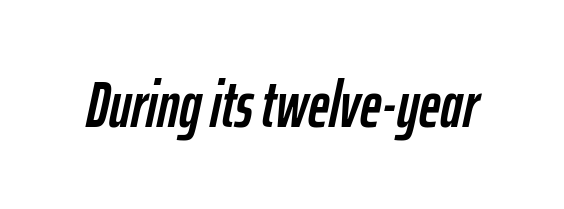
{"italic": "yes", "lean": "right", "slant_degrees": 12, "width": "condensed", "stroke_contrast": "low", "x_height": "medium", "monospaced": "no", "underline": "no", "letter_spacing": "normal", "letter_spacing_em": 0.0, "glyph_px": 65}
